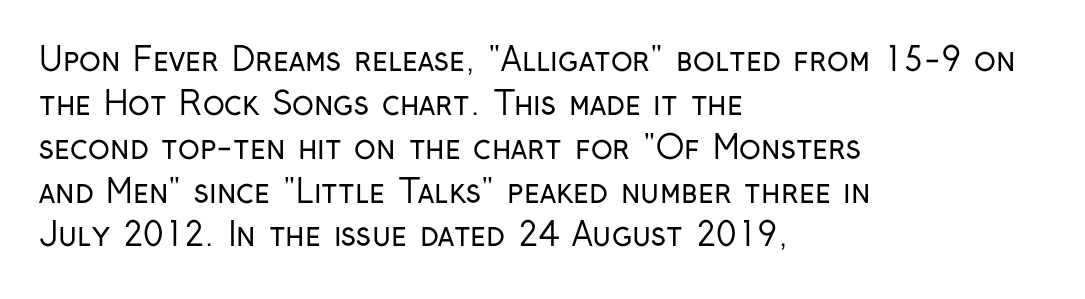
Each row of text sits above clean, open space. In terms of leading, this rendering sits right in the middle. This is not heavy type; no bold has been used. Notice how the stems are strictly vertical — no italics here. The rendering keeps characters at their native spacing. Teacher's note: observe the even left margin — that is flush-left alignment.
